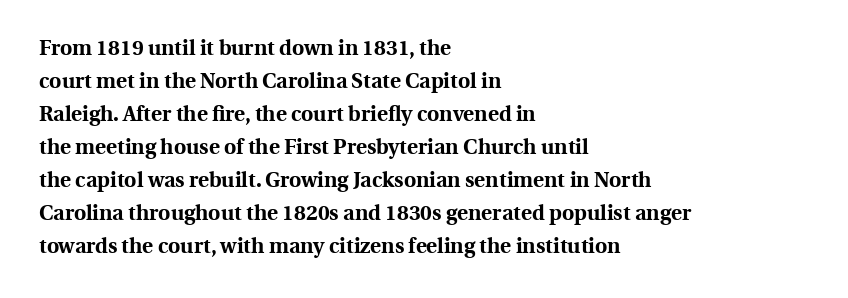
The image shows 21 px bold type, upright; set left-aligned, normal line spacing (1.57x), normal letter spacing, not underlined.
